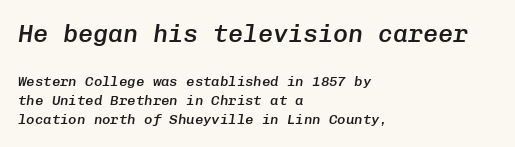
{"italic": "yes", "lean": "right", "slant_degrees": 8, "bold": "semi", "underline": "no", "align": "left", "line_spacing": "normal", "line_spacing_ratio": 1.36, "letter_spacing": "normal", "letter_spacing_em": 0.0, "larger_block": "first", "size_ratio": 1.79, "glyph_px": 25}
